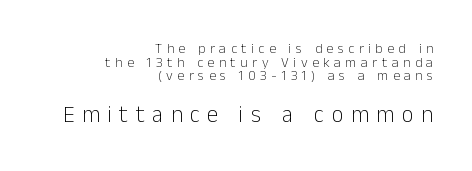
{"italic": "no", "bold": "no", "underline": "no", "align": "right", "line_spacing": "tight", "line_spacing_ratio": 0.98, "letter_spacing": "wide", "letter_spacing_em": 0.32, "larger_block": "second", "size_ratio": 1.64, "glyph_px": 23}
